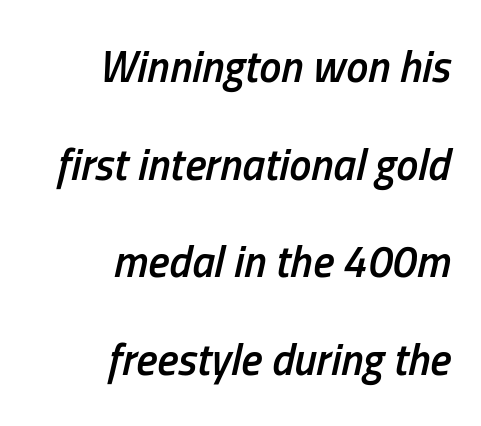
Q: Is the text bold? A: Semi-bold.
Q: Is the text italic (slanted)? A: Yes, it leans right by about 13 degrees.
Q: Is the text underlined? A: No.
Q: How is the paragraph aligned? A: Right-aligned.
Q: Is the spacing between letters normal or unusually wide? A: Normal.
Q: Is the spacing between lines tight, normal or loose? A: Loose.
Q: Width (condensed, normal, or wide)? A: Condensed.
Q: Stroke contrast? A: Low.
Q: x-height? A: Medium.
Q: Monospaced? A: No.
